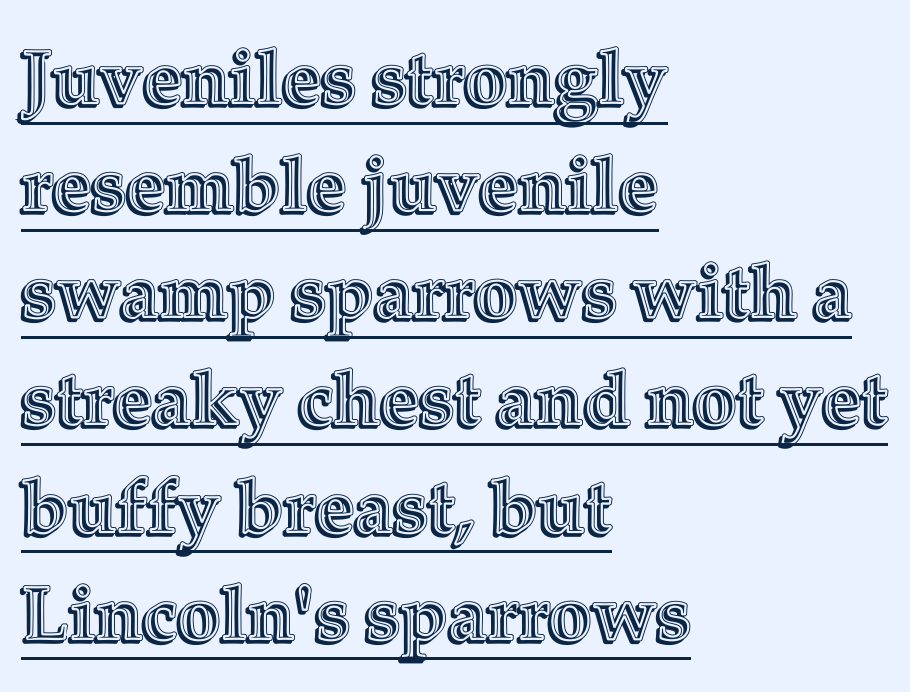
Q: Is the text italic (slanted)? A: No, it is upright.
Q: Is the text underlined? A: Yes.
Q: How is the paragraph aligned? A: Left-aligned.
Q: Is the spacing between letters normal or unusually wide? A: Normal.
Q: Is the spacing between lines tight, normal or loose? A: Normal.
Q: Width (condensed, normal, or wide)? A: Normal.
Q: x-height? A: Medium.
Q: Monospaced? A: No.
